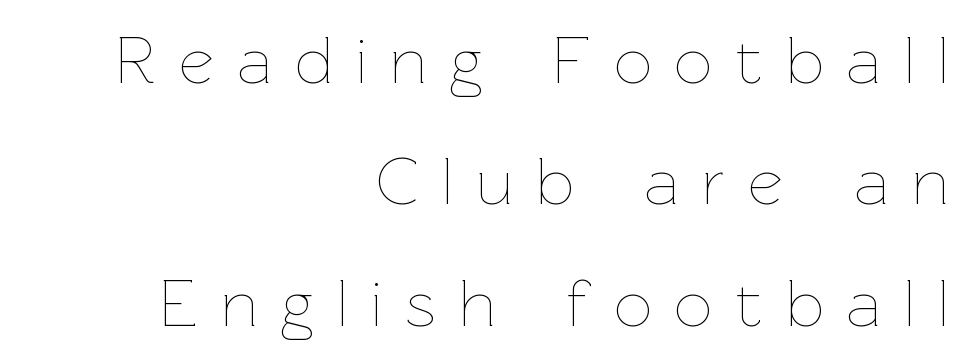
The image shows 67 px thin type, upright; set right-aligned, line spacing 1.81x, unusually wide letter spacing (+0.35 em), not underlined; low stroke contrast and a medium x-height.
